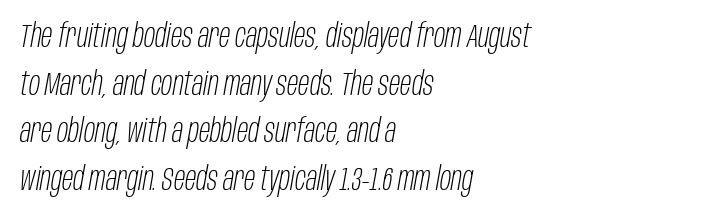
The image shows 33 px light, condensed type, italic (leaning right); set left-aligned, normal line spacing (1.44x), normal letter spacing, not underlined; low stroke contrast and a large x-height.
